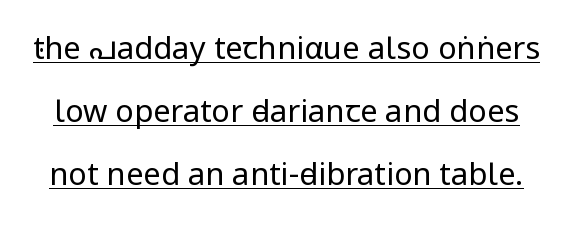
Q: Is the text bold? A: No.
Q: Is the text italic (slanted)? A: No, it is upright.
Q: Is the typeface a serif or a sans-serif typeface? A: Sans-serif.
Q: Is the text underlined? A: Yes.
Q: Is the spacing between letters normal or unusually wide? A: Normal.
Q: Is the spacing between lines tight, normal or loose? A: Loose.
Q: Width (condensed, normal, or wide)? A: Condensed.
Q: Stroke contrast? A: Low.
Q: x-height? A: Large.
Q: Monospaced? A: No.
